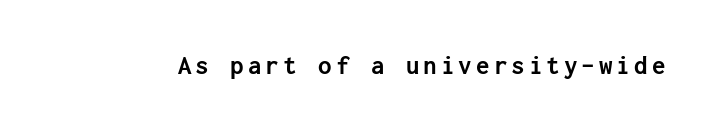
Q: Is the text bold? A: Yes.
Q: Is the text italic (slanted)? A: No, it is upright.
Q: Is the text underlined? A: No.
